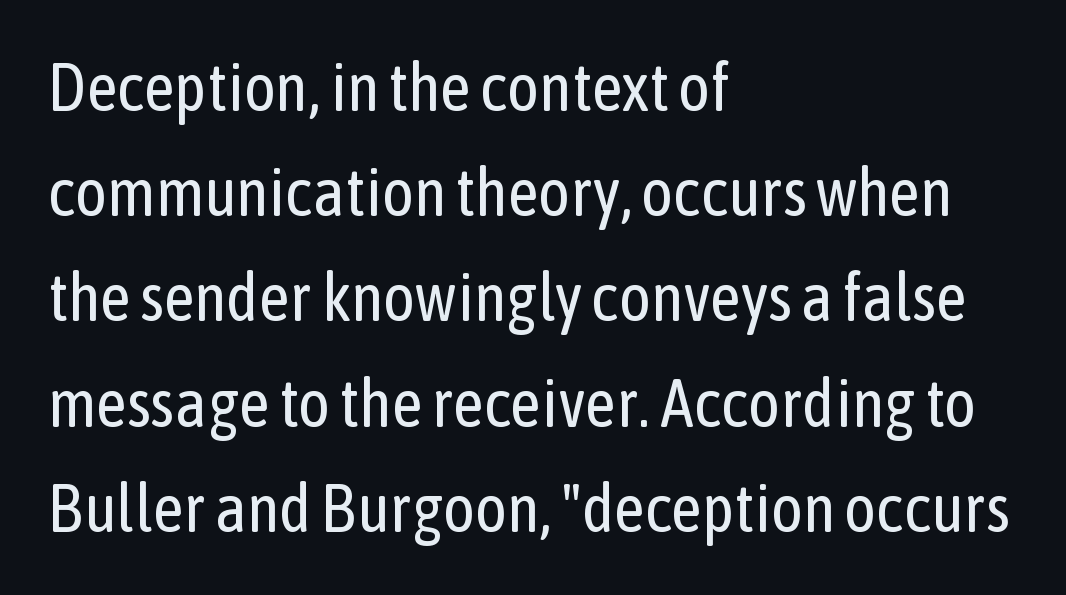
{"serif": "no", "italic": "no", "bold": "no", "weight": "regular", "width": "condensed", "stroke_contrast": "low", "x_height": "medium", "monospaced": "no", "underline": "no", "align": "left", "line_spacing": "normal", "line_spacing_ratio": 1.57, "letter_spacing": "normal", "letter_spacing_em": 0.0, "glyph_px": 67}
